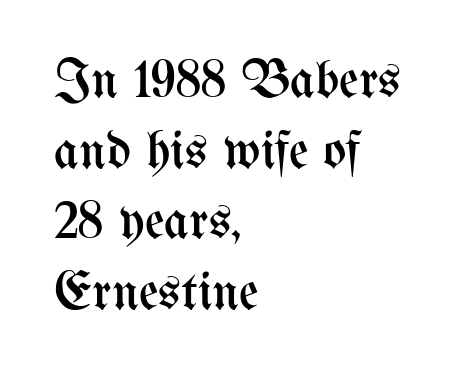
Q: Is the text bold? A: No.
Q: Is the text italic (slanted)? A: No, it is upright.
Q: Is the text underlined? A: No.
Q: How is the paragraph aligned? A: Left-aligned.
Q: Is the spacing between letters normal or unusually wide? A: Normal.
Q: Is the spacing between lines tight, normal or loose? A: Normal.
Q: Width (condensed, normal, or wide)? A: Condensed.
Q: Stroke contrast? A: Medium.
Q: x-height? A: Medium.
Q: Monospaced? A: No.
